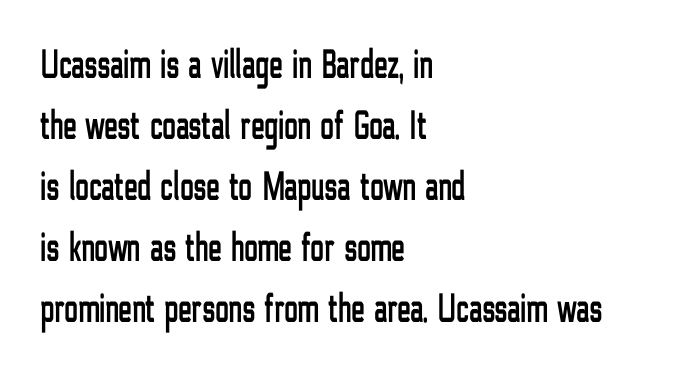
The image shows 41 px condensed sans-serif type, upright; set left-aligned, normal line spacing (1.49x), normal letter spacing, not underlined; low stroke contrast and a medium x-height.
